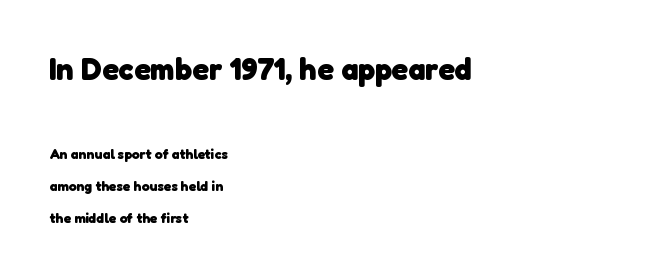
The image shows 31 px heavy sans-serif type; set left-aligned, loose line spacing (2.3x), normal letter spacing, not underlined; the first (top) block is 2.21x larger; low stroke contrast and a medium x-height.
